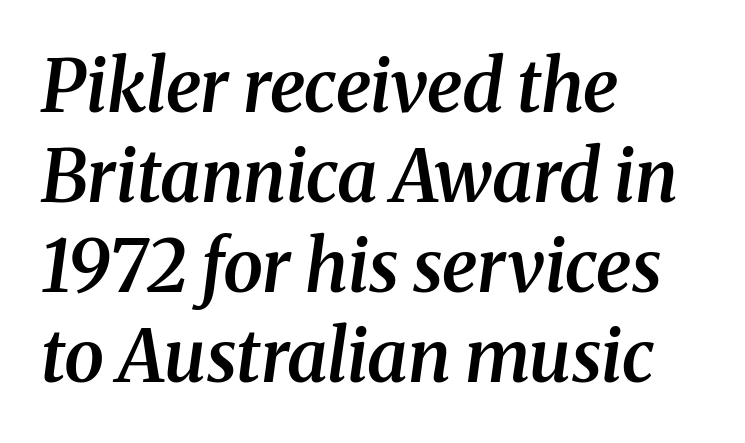
Q: Is the text bold? A: Semi-bold.
Q: Is the text italic (slanted)? A: Yes, it leans right by about 8 degrees.
Q: Is the typeface a serif or a sans-serif typeface? A: Serif.
Q: Is the text underlined? A: No.
Q: How is the paragraph aligned? A: Left-aligned.
Q: Is the spacing between letters normal or unusually wide? A: Normal.
Q: Is the spacing between lines tight, normal or loose? A: Normal.
Q: Width (condensed, normal, or wide)? A: Normal.
Q: Stroke contrast? A: Medium.
Q: x-height? A: Medium.
Q: Monospaced? A: No.
